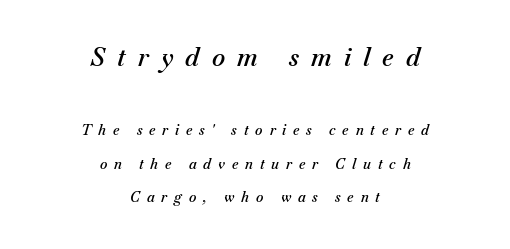
The image shows 25 px text type, italic (leaning right); set centered, loose line spacing (2.4x), unusually wide letter spacing (+0.49 em), not underlined; the first (top) block is 1.79x larger.
